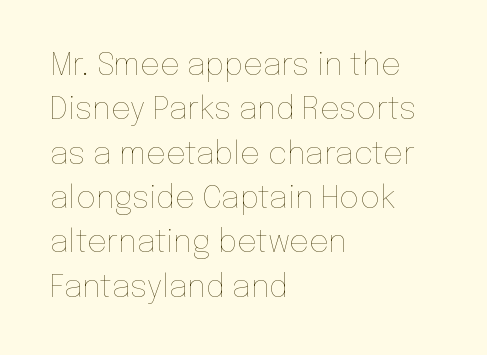
Q: Is the text bold? A: No.
Q: Is the text italic (slanted)? A: No, it is upright.
Q: Is the text underlined? A: No.
Q: How is the paragraph aligned? A: Left-aligned.
Q: Is the spacing between letters normal or unusually wide? A: Normal.
Q: Is the spacing between lines tight, normal or loose? A: Normal.
Q: Width (condensed, normal, or wide)? A: Normal.
Q: Stroke contrast? A: Low.
Q: x-height? A: Medium.
Q: Monospaced? A: No.
